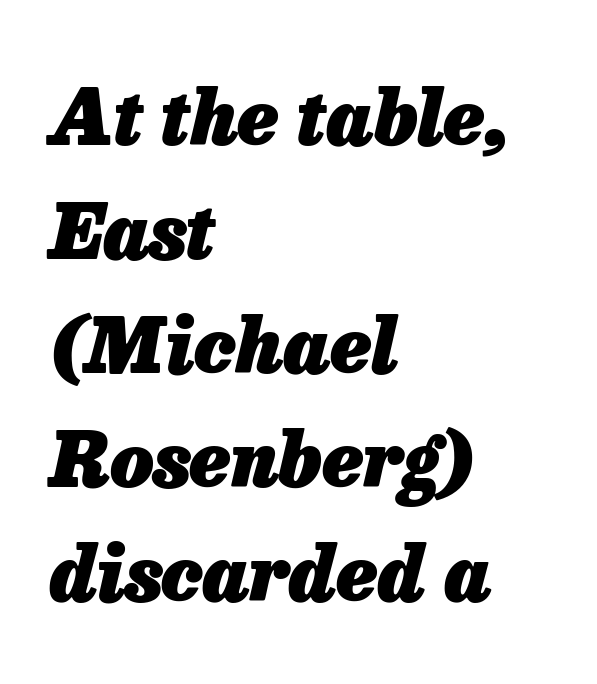
Q: Is the text bold? A: Yes.
Q: Is the text italic (slanted)? A: Yes, it leans right by about 13 degrees.
Q: Is the text underlined? A: No.
Q: How is the paragraph aligned? A: Left-aligned.
Q: Is the spacing between letters normal or unusually wide? A: Normal.
Q: Is the spacing between lines tight, normal or loose? A: Normal.
Q: Width (condensed, normal, or wide)? A: Normal.
Q: Stroke contrast? A: Low.
Q: x-height? A: Medium.
Q: Monospaced? A: No.
